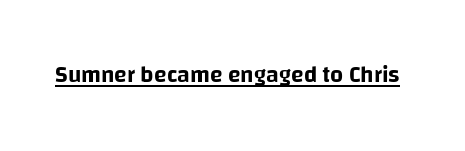
The image shows 23 px text type, upright; set normal letter spacing, underlined.
